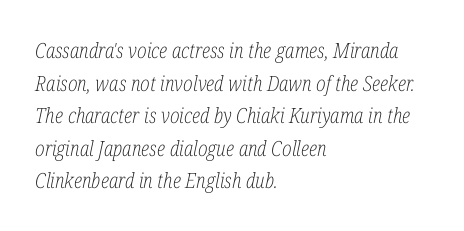
The horizontal fit of the characters is conventional and even. Every row of glyphs begins at an identical x-position on the left. You can tell it's italic because the verticals aren't actually vertical. Weight class: somewhere from thin through regular. The rows are spaced the way most documents space them.
